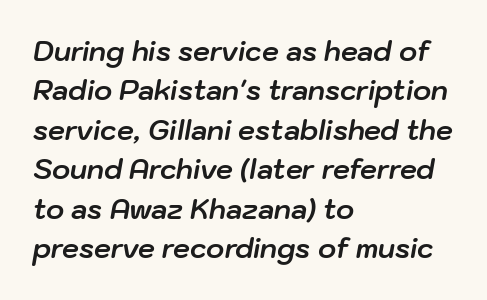
Q: Is the text bold? A: Yes.
Q: Is the text italic (slanted)? A: Yes, it leans right by about 10 degrees.
Q: Is the text underlined? A: No.
Q: How is the paragraph aligned? A: Left-aligned.
Q: Is the spacing between letters normal or unusually wide? A: Normal.
Q: Is the spacing between lines tight, normal or loose? A: Normal.
